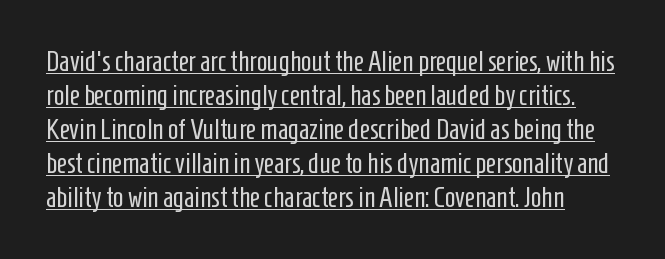
The image shows 28 px regular-weight, condensed sans-serif type, upright; set line spacing 1.21x, normal letter spacing, underlined; low stroke contrast and a medium x-height.
